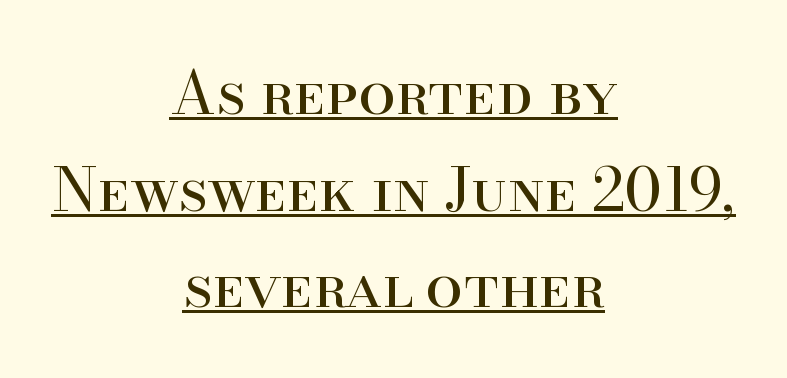
The image shows 60 px regular-weight serif type, upright; set centered, normal line spacing (1.61x), normal letter spacing, underlined; high stroke contrast and a small x-height.
